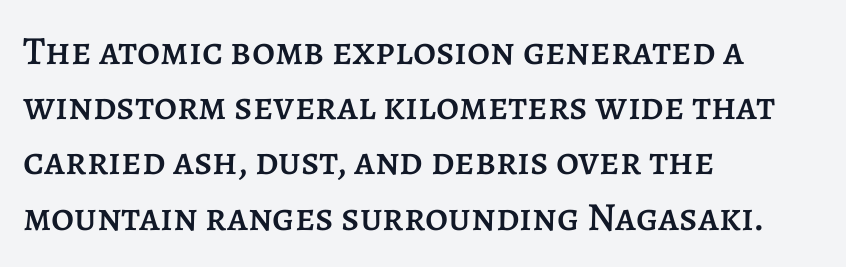
Q: Is the text italic (slanted)? A: No, it is upright.
Q: Is the text underlined? A: No.
Q: How is the paragraph aligned? A: Left-aligned.
Q: Is the spacing between letters normal or unusually wide? A: Normal.
Q: Is the spacing between lines tight, normal or loose? A: Normal.
Q: Width (condensed, normal, or wide)? A: Normal.
Q: Stroke contrast? A: Low.
Q: x-height? A: Large.
Q: Monospaced? A: No.
